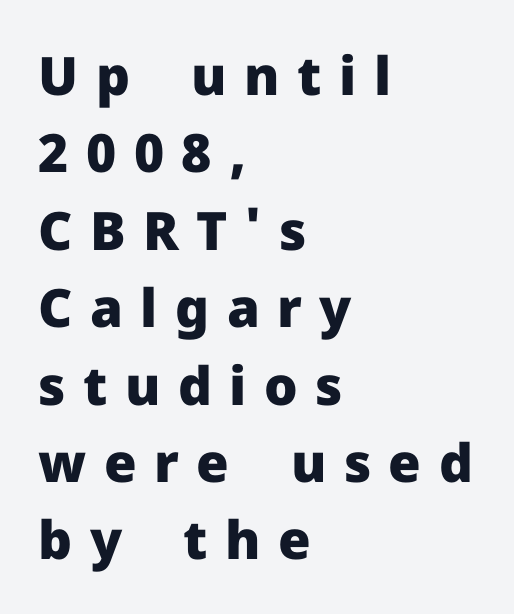
{"serif": "no", "italic": "no", "bold": "yes", "weight": "heavy", "width": "normal", "stroke_contrast": "low", "x_height": "medium", "monospaced": "no", "underline": "no", "align": "left", "line_spacing": "normal", "line_spacing_ratio": 1.46, "letter_spacing": "wide", "letter_spacing_em": 0.33, "glyph_px": 53}
